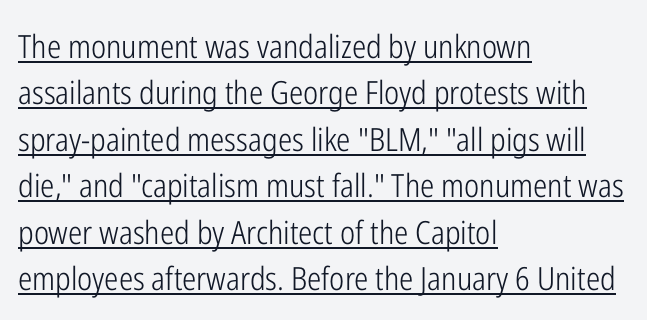
A typesetter would call this zero additional tracking. Underlined type. Summary of vertical rhythm: regular, with standard interline spacing. A student would call this left alignment; a typographer would say flush left, rag right. The passage shown is typed in a proportional face where columns would drift.
